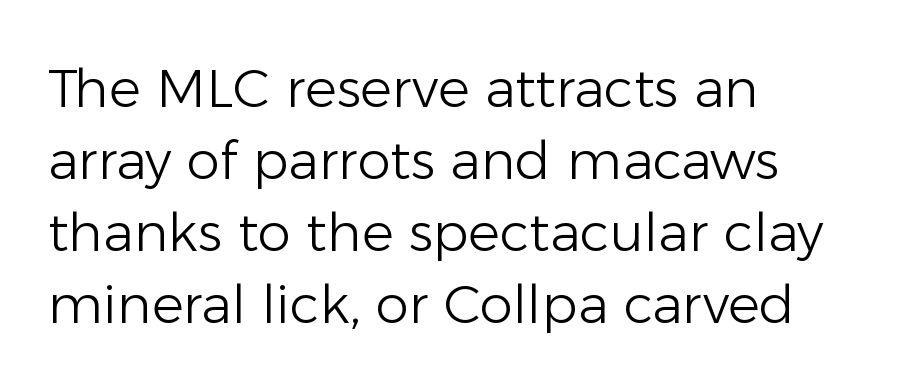
Q: Is the text bold? A: No.
Q: Is the text italic (slanted)? A: No, it is upright.
Q: Is the typeface a serif or a sans-serif typeface? A: Sans-serif.
Q: Is the text underlined? A: No.
Q: How is the paragraph aligned? A: Left-aligned.
Q: Is the spacing between letters normal or unusually wide? A: Normal.
Q: Is the spacing between lines tight, normal or loose? A: Normal.
Q: Width (condensed, normal, or wide)? A: Normal.
Q: Stroke contrast? A: Low.
Q: x-height? A: Medium.
Q: Monospaced? A: No.
